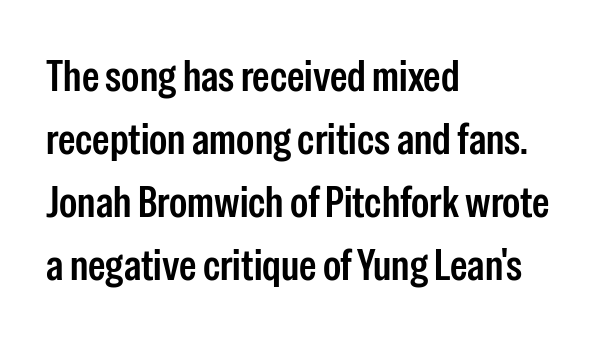
Typographic density is moderately raised because the face is semibold. No italicization has been applied; the sample stays upright. The words here are not underlined. Is the letter spacing exaggerated? No — it looks like the ordinary default.
